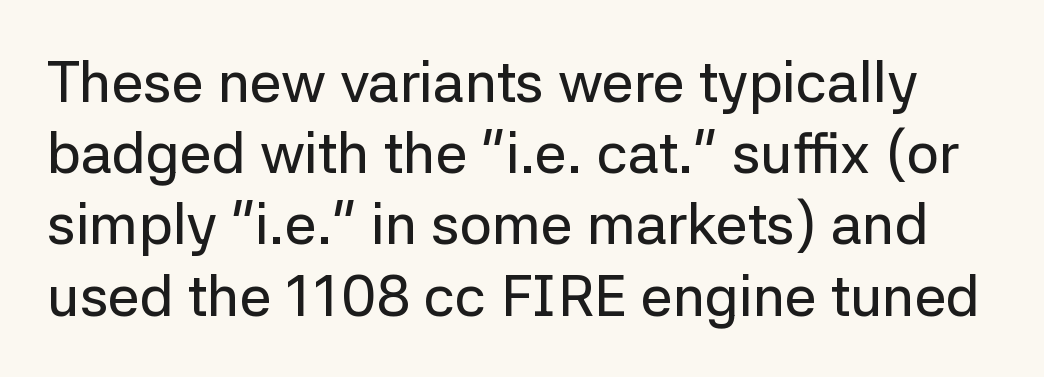
{"serif": "no", "italic": "no", "width": "normal", "stroke_contrast": "low", "x_height": "medium", "monospaced": "no", "underline": "no", "line_spacing": "normal", "line_spacing_ratio": 1.25, "letter_spacing": "normal", "letter_spacing_em": 0.0, "glyph_px": 57}
